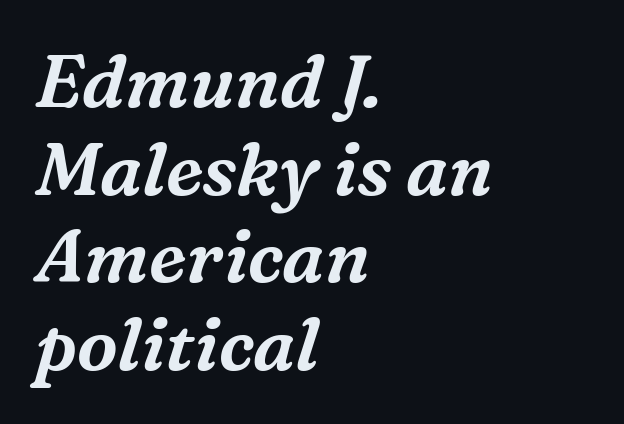
Q: Is the text italic (slanted)? A: Yes, it leans right by about 16 degrees.
Q: Is the typeface a serif or a sans-serif typeface? A: Serif.
Q: Is the text underlined? A: No.
Q: How is the paragraph aligned? A: Left-aligned.
Q: Is the spacing between letters normal or unusually wide? A: Normal.
Q: Width (condensed, normal, or wide)? A: Normal.
Q: Stroke contrast? A: Medium.
Q: x-height? A: Medium.
Q: Monospaced? A: No.
